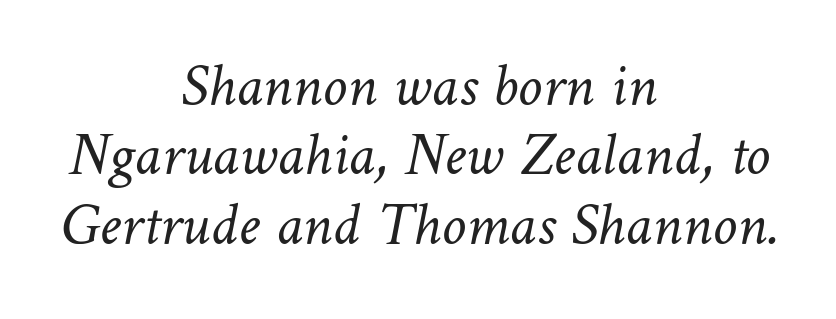
The image shows 62 px light type; set centered, tight line spacing (1.12x), normal letter spacing, not underlined; low stroke contrast and a medium x-height.
